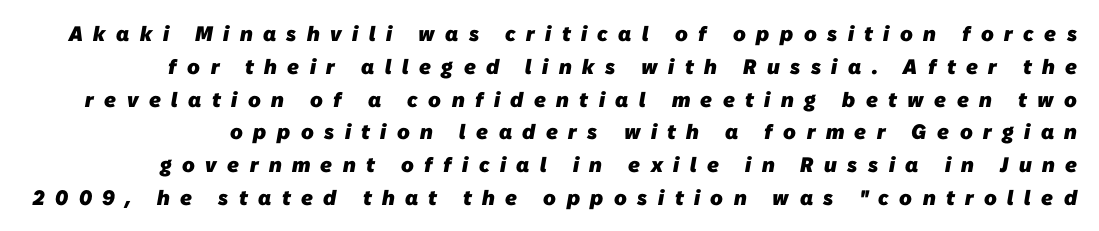
The image shows 21 px bold type; set normal line spacing (1.56x), unusually wide letter spacing (+0.5 em), not underlined.
